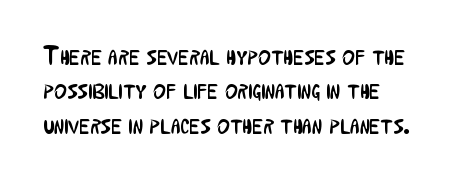
Q: Is the text bold? A: No.
Q: Is the text italic (slanted)? A: No, it is upright.
Q: Is the text underlined? A: No.
Q: Is the spacing between letters normal or unusually wide? A: Normal.
Q: Is the spacing between lines tight, normal or loose? A: Normal.
